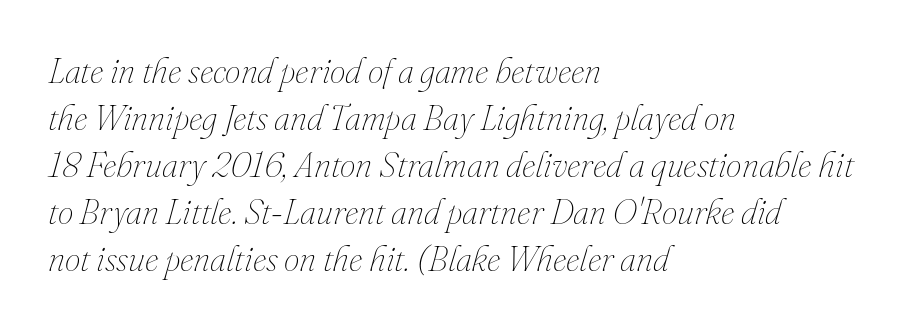
Quick note: italic. Standard letterfit; no display-style spreading of the glyphs. Normally led — the rows are evenly, conventionally spaced. This is not heavy type; no bold has been used.
